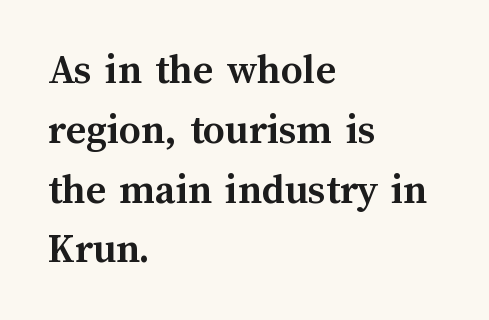
{"italic": "no", "bold": "yes", "weight": "semibold", "width": "normal", "stroke_contrast": "medium", "x_height": "medium", "monospaced": "no", "underline": "no", "align": "left", "line_spacing": "normal", "line_spacing_ratio": 1.39, "letter_spacing": "normal", "letter_spacing_em": 0.0, "glyph_px": 43}
